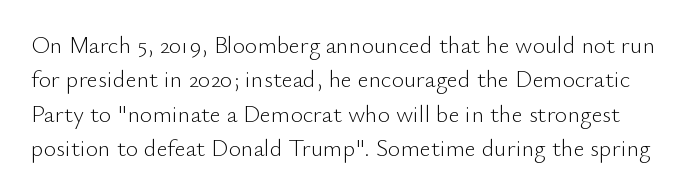
{"italic": "no", "bold": "no", "underline": "no", "line_spacing": "normal", "line_spacing_ratio": 1.43, "letter_spacing": "normal", "letter_spacing_em": 0.0, "glyph_px": 24}
